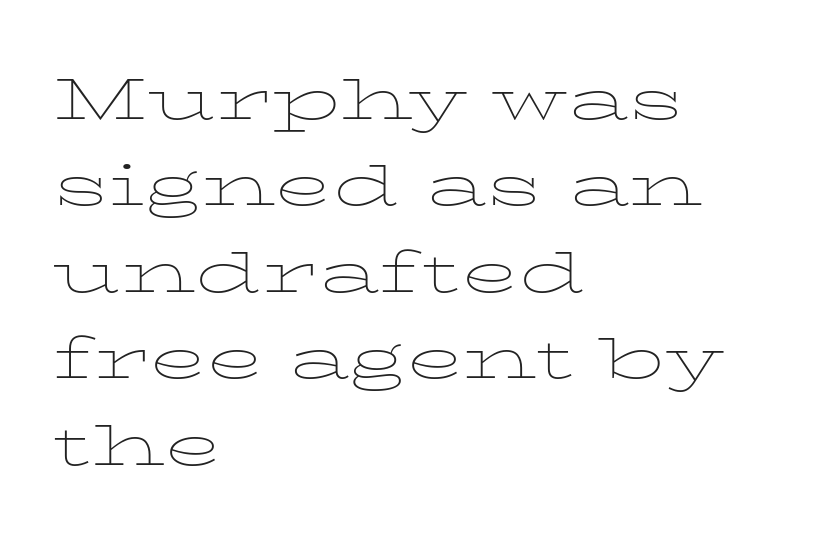
{"serif": "yes", "italic": "no", "bold": "no", "weight": "thin", "width": "wide", "stroke_contrast": "low", "x_height": "medium", "monospaced": "no", "underline": "no", "align": "left", "line_spacing": "normal", "line_spacing_ratio": 1.49, "letter_spacing": "normal", "letter_spacing_em": 0.0, "glyph_px": 58}
